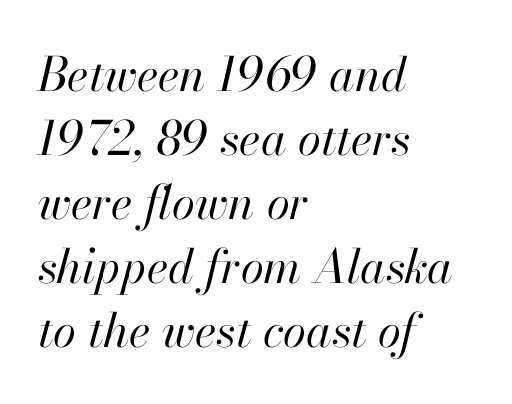
{"italic": "yes", "lean": "right", "slant_degrees": 13, "bold": "no", "weight": "regular", "width": "normal", "stroke_contrast": "high", "x_height": "small", "monospaced": "no", "underline": "no", "align": "left", "line_spacing": "normal", "line_spacing_ratio": 1.36, "letter_spacing": "normal", "letter_spacing_em": 0.0, "glyph_px": 47}
